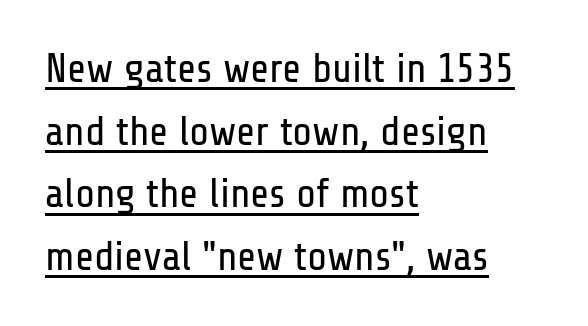
The image shows 41 px regular-weight, condensed sans-serif type, upright; set left-aligned, normal line spacing (1.53x), normal letter spacing, underlined; low stroke contrast and a medium x-height.
